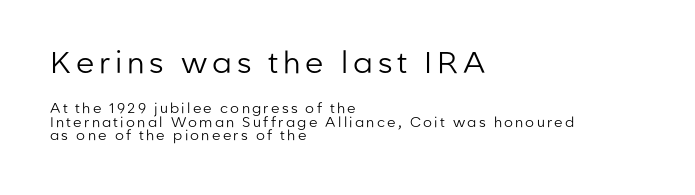
A roman cut, with each character standing at attention. How would I describe the line gaps? Narrow and economical. Here the designer chose a conventional face with non-uniform glyph widths. Each stroke keeps to a modest, everyday thickness or less. Classification — sans serif. Compared with a centered layout, this one pins lines to the left instead.
